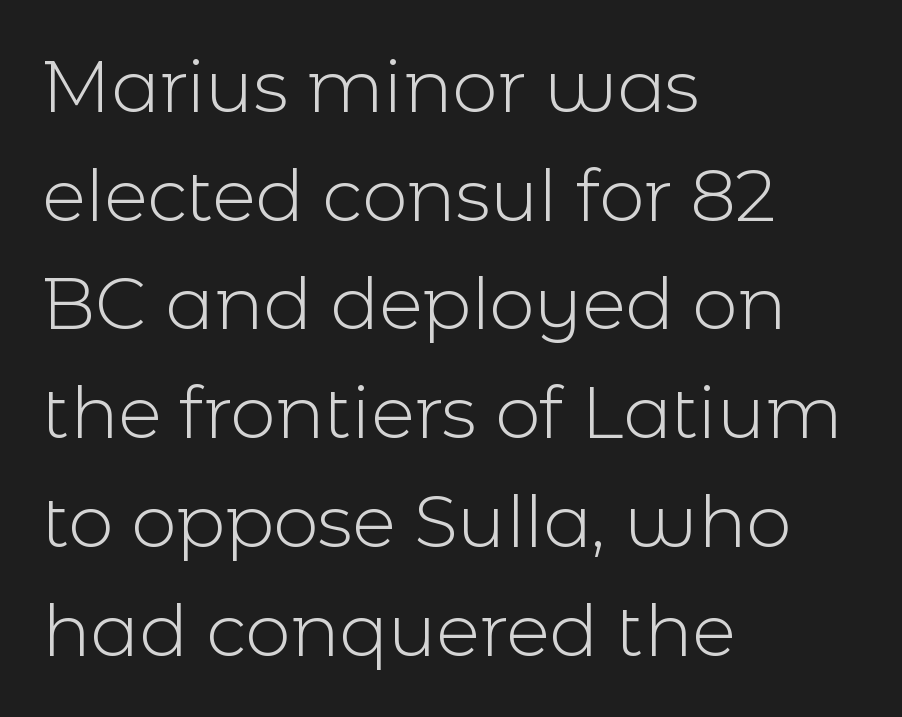
The type family on display is of the sans-serif kind. The paragraph has a hard left edge and a soft right edge. This sample uses plain, unmodified letter spacing. This is the regular roman posture of the typeface. The typesetting does not lean heavy: it is not bold. These lines are rendered in a variable-pitch font.
